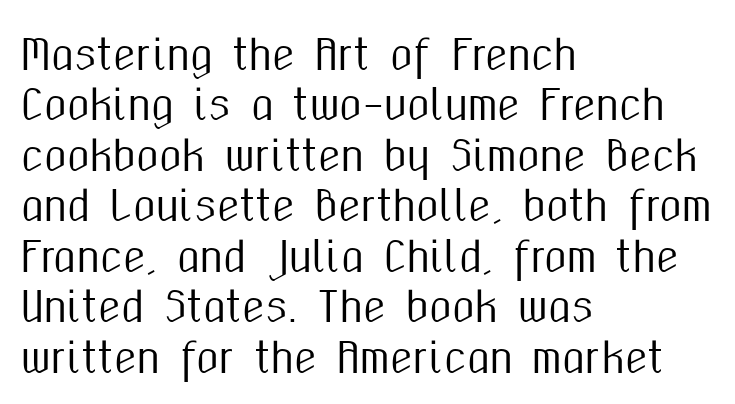
The image shows 41 px condensed sans-serif type, upright; set left-aligned, line spacing 1.23x, normal letter spacing, not underlined; medium stroke contrast and a medium x-height.
